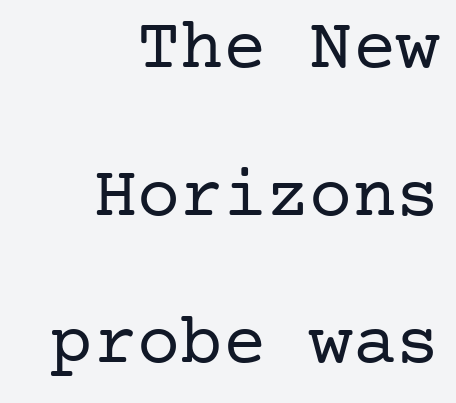
The image shows 72 px regular-weight serif type, upright; set right-aligned, loose line spacing (2.05x), normal letter spacing, not underlined; low stroke contrast and a medium x-height.
